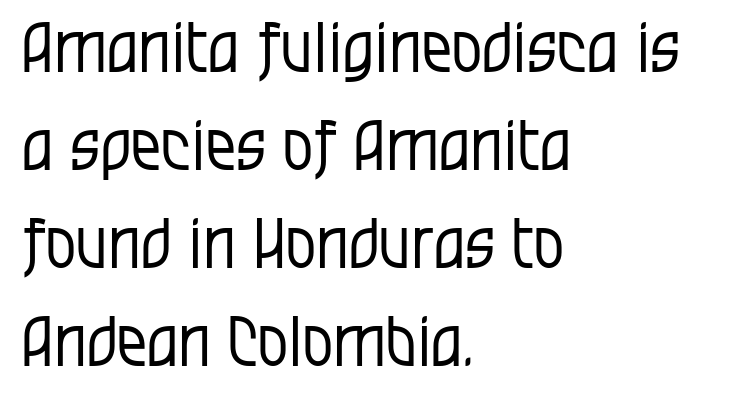
Q: Is the text bold? A: No.
Q: Is the text italic (slanted)? A: No, it is upright.
Q: Is the typeface a serif or a sans-serif typeface? A: Sans-serif.
Q: Is the text underlined? A: No.
Q: How is the paragraph aligned? A: Left-aligned.
Q: Is the spacing between letters normal or unusually wide? A: Normal.
Q: Is the spacing between lines tight, normal or loose? A: Normal.
Q: Width (condensed, normal, or wide)? A: Condensed.
Q: Stroke contrast? A: Low.
Q: x-height? A: Large.
Q: Monospaced? A: No.
